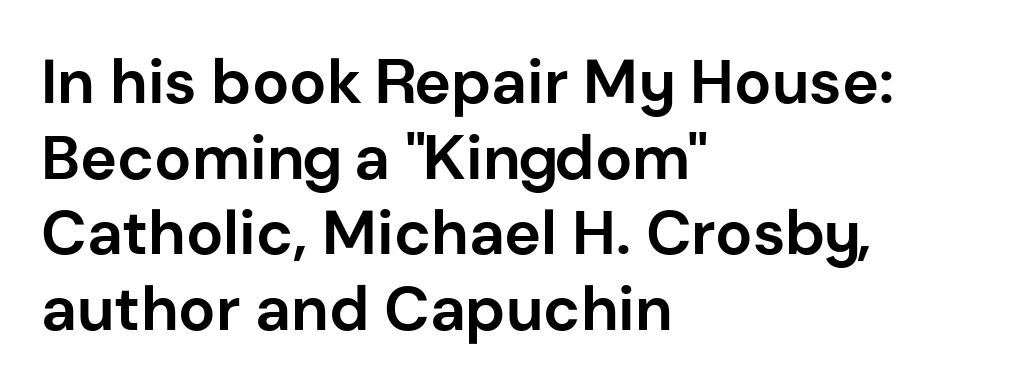
{"serif": "no", "italic": "no", "bold": "yes", "weight": "bold", "width": "normal", "stroke_contrast": "low", "x_height": "medium", "monospaced": "no", "underline": "no", "align": "left", "line_spacing_ratio": 1.22, "letter_spacing": "normal", "letter_spacing_em": 0.0, "glyph_px": 62}
